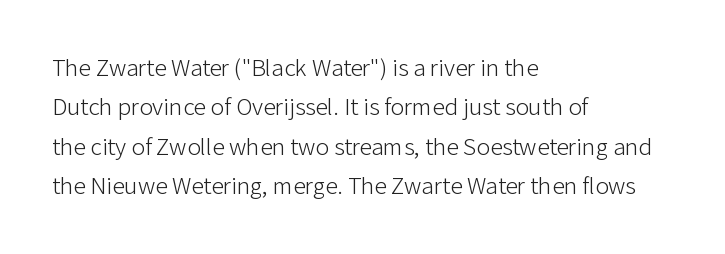
Q: Is the text bold? A: No.
Q: Is the text italic (slanted)? A: No, it is upright.
Q: Is the text underlined? A: No.
Q: How is the paragraph aligned? A: Left-aligned.
Q: Is the spacing between letters normal or unusually wide? A: Normal.
Q: Is the spacing between lines tight, normal or loose? A: Normal.
